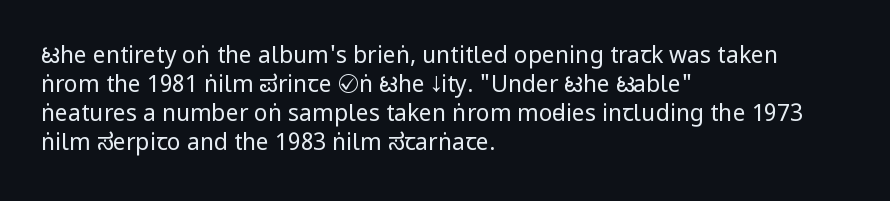
A typesetter would call this zero additional tracking. If you drew a line through each stem, it would be perfectly vertical. This block has exactly the height ordinary leading produces. Teacher's note: observe the even left margin — that is flush-left alignment. The area under the type is left untouched. This is not heavy type; no bold has been used.
